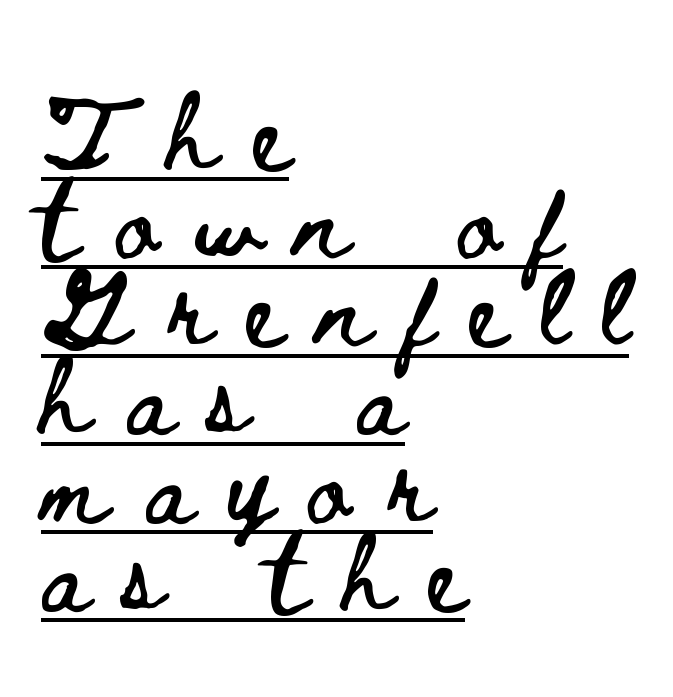
Q: Is the text underlined? A: Yes.
Q: How is the paragraph aligned? A: Left-aligned.
Q: Is the spacing between letters normal or unusually wide? A: Unusually wide.
Q: Is the spacing between lines tight, normal or loose? A: Tight.
Q: Width (condensed, normal, or wide)? A: Wide.
Q: Stroke contrast? A: Low.
Q: x-height? A: Small.
Q: Monospaced? A: No.
